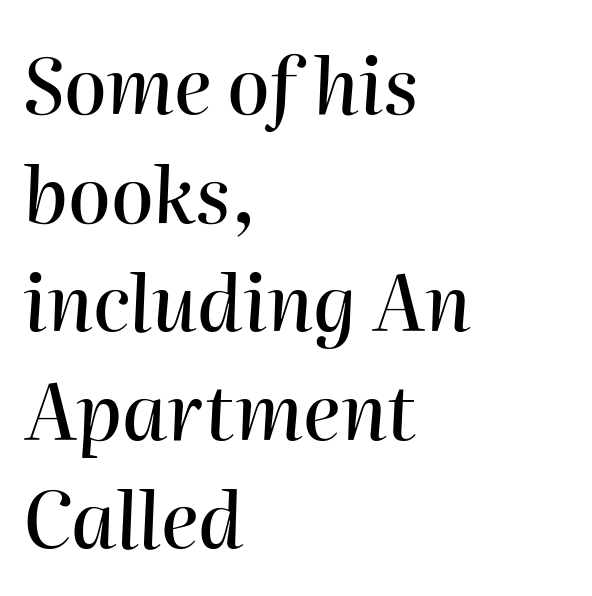
Q: Is the text italic (slanted)? A: Yes, it leans right by about 2 degrees.
Q: Is the text underlined? A: No.
Q: How is the paragraph aligned? A: Left-aligned.
Q: Is the spacing between letters normal or unusually wide? A: Normal.
Q: Is the spacing between lines tight, normal or loose? A: Normal.
Q: Width (condensed, normal, or wide)? A: Normal.
Q: Stroke contrast? A: High.
Q: x-height? A: Medium.
Q: Monospaced? A: No.
